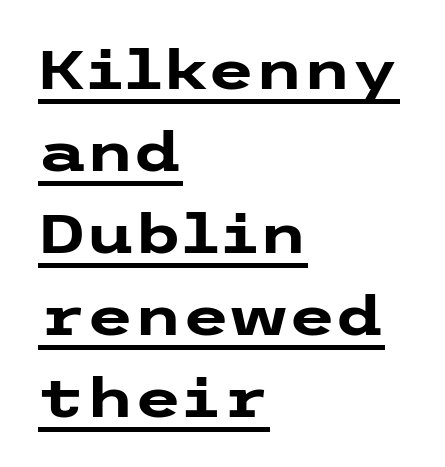
Q: Is the text bold? A: Yes.
Q: Is the text italic (slanted)? A: No, it is upright.
Q: Is the typeface a serif or a sans-serif typeface? A: Sans-serif.
Q: Is the text underlined? A: Yes.
Q: How is the paragraph aligned? A: Left-aligned.
Q: Is the spacing between letters normal or unusually wide? A: Normal.
Q: Is the spacing between lines tight, normal or loose? A: Normal.
Q: Width (condensed, normal, or wide)? A: Wide.
Q: Stroke contrast? A: Low.
Q: x-height? A: Medium.
